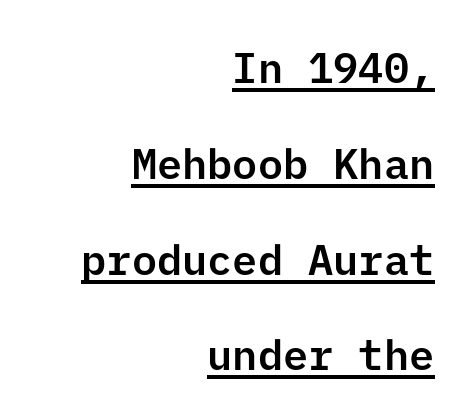
Q: Is the text italic (slanted)? A: No, it is upright.
Q: Is the typeface a serif or a sans-serif typeface? A: Sans-serif.
Q: Is the text underlined? A: Yes.
Q: How is the paragraph aligned? A: Right-aligned.
Q: Is the spacing between letters normal or unusually wide? A: Normal.
Q: Is the spacing between lines tight, normal or loose? A: Loose.
Q: Width (condensed, normal, or wide)? A: Normal.
Q: Stroke contrast? A: Low.
Q: x-height? A: Medium.
